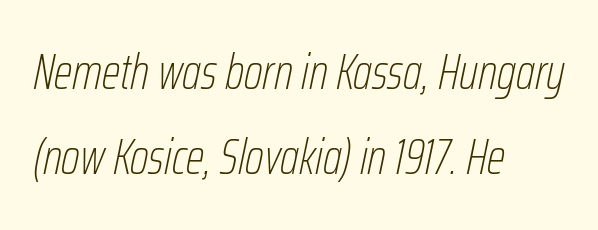
Only glyphs here, with clear space below each row. Here the designer chose a conventional face with non-uniform glyph widths. Vertical stems look standard width or narrower in stroke. The text block is weighted toward the left margin, trailing off unevenly rightward. Between one letter and the next there's only the usual sliver of space.
